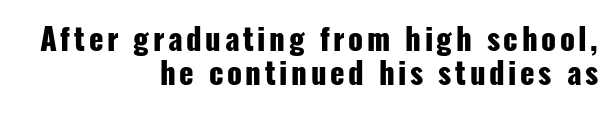
Q: Is the text bold? A: Yes.
Q: Is the text italic (slanted)? A: No, it is upright.
Q: Is the typeface a serif or a sans-serif typeface? A: Sans-serif.
Q: Is the text underlined? A: No.
Q: How is the paragraph aligned? A: Right-aligned.
Q: Is the spacing between lines tight, normal or loose? A: Tight.
Q: Width (condensed, normal, or wide)? A: Condensed.
Q: Stroke contrast? A: Low.
Q: x-height? A: Medium.
Q: Monospaced? A: No.
